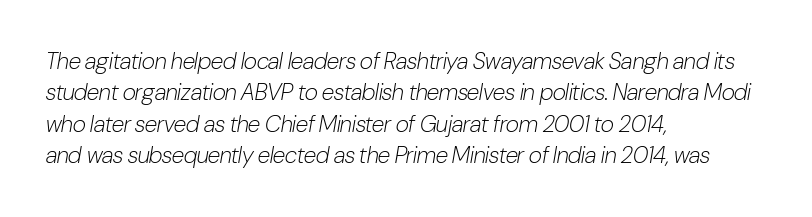
{"italic": "yes", "lean": "right", "slant_degrees": 10, "bold": "no", "underline": "no", "align": "left", "line_spacing": "normal", "line_spacing_ratio": 1.36, "letter_spacing": "normal", "letter_spacing_em": 0.0, "glyph_px": 23}
